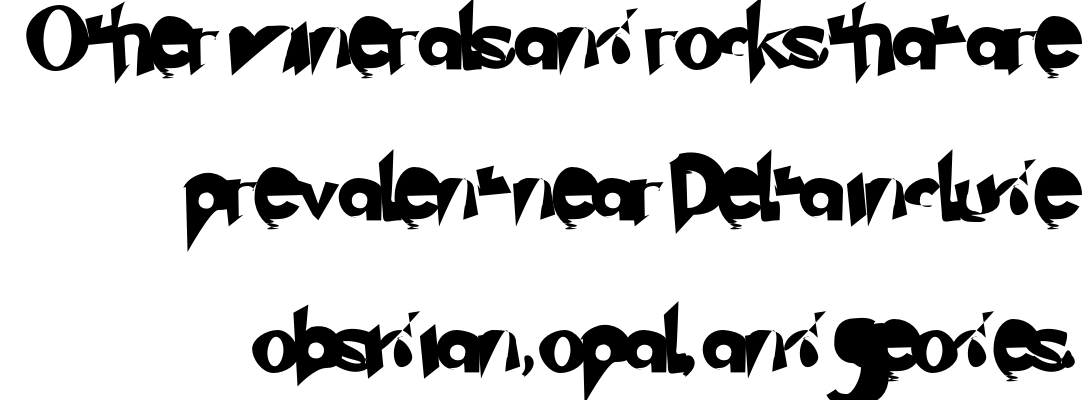
Q: Is the typeface a serif or a sans-serif typeface? A: Sans-serif.
Q: Is the text underlined? A: No.
Q: How is the paragraph aligned? A: Right-aligned.
Q: Is the spacing between letters normal or unusually wide? A: Normal.
Q: Is the spacing between lines tight, normal or loose? A: Loose.
Q: Width (condensed, normal, or wide)? A: Normal.
Q: Stroke contrast? A: Low.
Q: x-height? A: Small.
Q: Monospaced? A: No.
